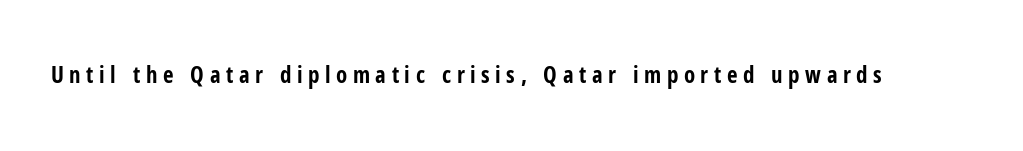
The lettering holds an erect, upright posture throughout. Strokes here are thick enough to call this a true bold. Substantial extra tracking has been applied to these lines. The specimen omits any rule beneath the text block's lines.
